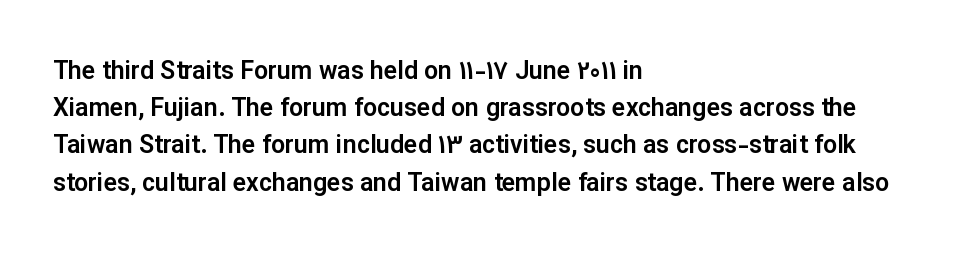
Designer's note — italics off, roman on. Compared with typical paragraphs, the rows here are spaced about the same. No word sits above an underline. Left-aligned paragraph, ragged on the right. This sample uses plain, unmodified letter spacing.
